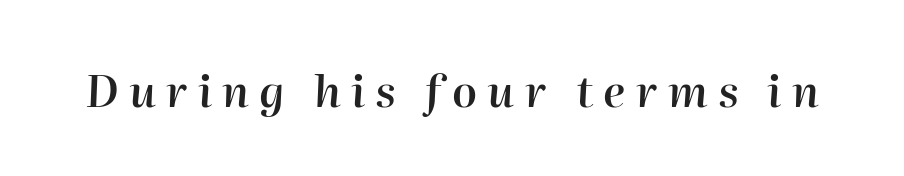
A typesetter would call this proportional, since set widths differ per character. The type is letterspaced generously, with wide tracking. Rule under the text: the space is simply empty. Observe the lean: these are italic letterforms. These words are printed semibold, heavier than regular yet not bold.
